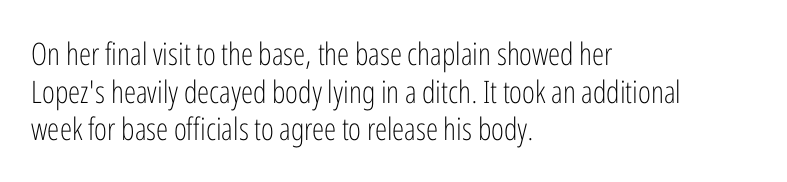
Q: Is the text bold? A: No.
Q: Is the text italic (slanted)? A: No, it is upright.
Q: Is the typeface a serif or a sans-serif typeface? A: Sans-serif.
Q: Is the text underlined? A: No.
Q: How is the paragraph aligned? A: Left-aligned.
Q: Is the spacing between letters normal or unusually wide? A: Normal.
Q: Width (condensed, normal, or wide)? A: Condensed.
Q: Stroke contrast? A: Low.
Q: x-height? A: Medium.
Q: Monospaced? A: No.
